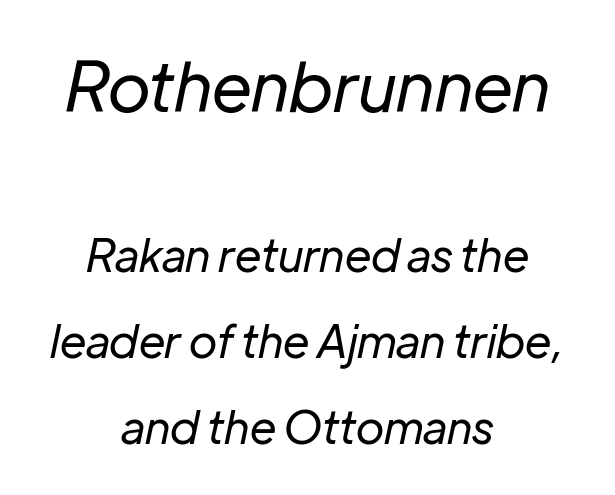
Q: Is the text bold? A: No.
Q: Is the text italic (slanted)? A: Yes, it leans right by about 12 degrees.
Q: Is the text underlined? A: No.
Q: How is the paragraph aligned? A: Centered.
Q: Is the spacing between letters normal or unusually wide? A: Normal.
Q: Is the spacing between lines tight, normal or loose? A: Loose.
Q: Which block of text is set in a larger size, the first (top) or the second (bottom)? A: The first (top) one.
Q: Width (condensed, normal, or wide)? A: Normal.
Q: Stroke contrast? A: Low.
Q: x-height? A: Medium.
Q: Monospaced? A: No.
